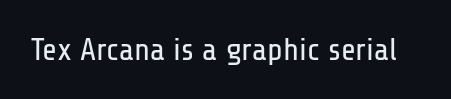
{"serif": "no", "italic": "no", "bold": "no", "weight": "regular", "width": "condensed", "stroke_contrast": "low", "x_height": "medium", "monospaced": "no", "underline": "no", "letter_spacing": "normal", "letter_spacing_em": 0.0, "glyph_px": 32}
